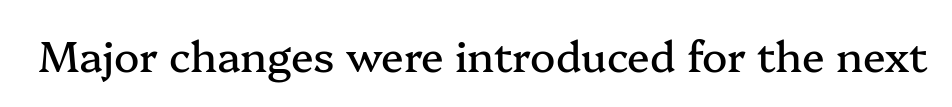
Q: Is the text italic (slanted)? A: No, it is upright.
Q: Is the typeface a serif or a sans-serif typeface? A: Serif.
Q: Is the text underlined? A: No.
Q: Is the spacing between letters normal or unusually wide? A: Normal.
Q: Width (condensed, normal, or wide)? A: Normal.
Q: Stroke contrast? A: Medium.
Q: x-height? A: Medium.
Q: Monospaced? A: No.
